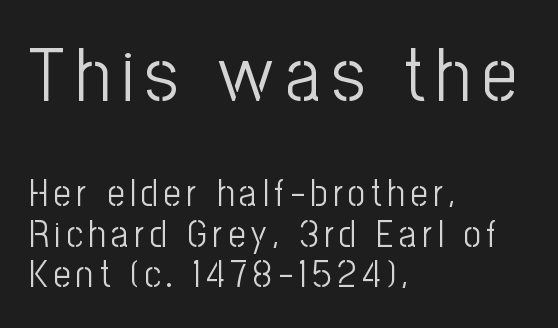
These lines were composed using upright roman letters. The upper block of text is set noticeably larger than the block beneath it. I'd call this a sans setting — the letters go barefoot. This sample has the flowing, uneven cadence of proportional lettering. Check under the words: just untouched page. The passage is arranged the way most books set body copy — flush left.
